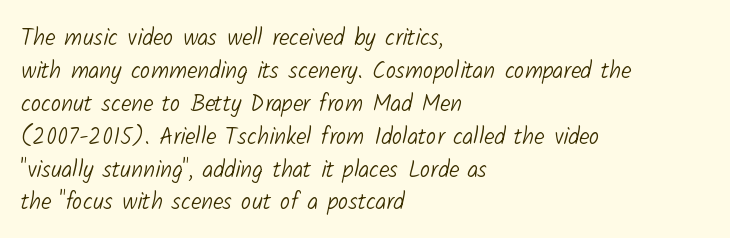
Nobody drew a line under any word here. No letter is thick-stroked: the sample isn't bold. The text block is weighted toward the left margin, trailing off unevenly rightward. Tracking value appears to be zero — textbook default spacing. These lines sit exactly where default settings would place them.
